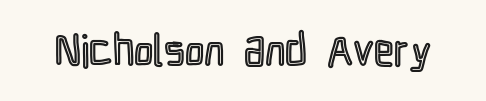
Does the lettering tilt? It doesn't — this is upright. Tracking here is standard; glyphs follow each other at the usual distance. Character widths vary here, with narrow letters taking less room than wide ones. Bare-footed words on every line.
